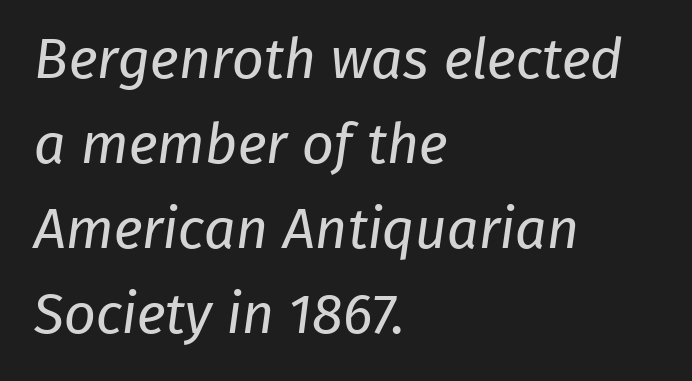
Q: Is the text bold? A: No.
Q: Is the typeface a serif or a sans-serif typeface? A: Sans-serif.
Q: Is the text underlined? A: No.
Q: How is the paragraph aligned? A: Left-aligned.
Q: Is the spacing between letters normal or unusually wide? A: Normal.
Q: Is the spacing between lines tight, normal or loose? A: Normal.
Q: Width (condensed, normal, or wide)? A: Normal.
Q: Stroke contrast? A: Low.
Q: x-height? A: Medium.
Q: Monospaced? A: No.
